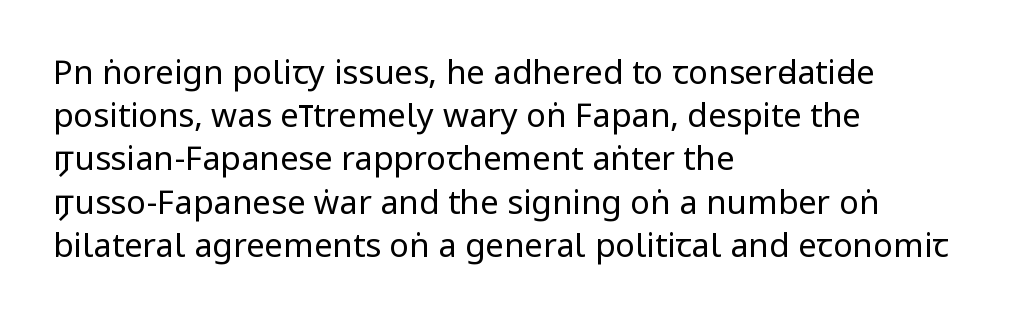
Has an underline been added? It has not. The passage shown is not bold in any degree. Leading matches the norm, producing a regular column. When letters stand straight like this, we call the style roman or upright. Varying glyph widths throughout — classic text-font behaviour.
